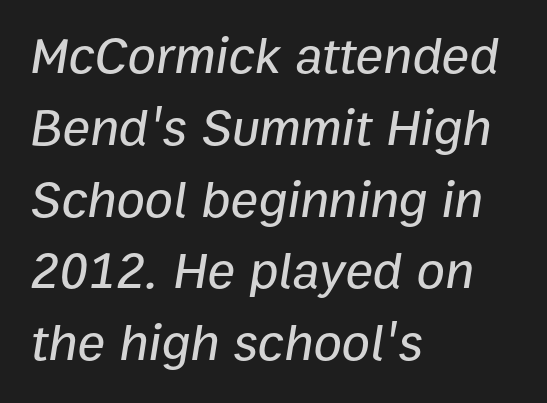
Q: Is the text italic (slanted)? A: Yes, it leans right by about 9 degrees.
Q: Is the text underlined? A: No.
Q: How is the paragraph aligned? A: Left-aligned.
Q: Is the spacing between letters normal or unusually wide? A: Normal.
Q: Is the spacing between lines tight, normal or loose? A: Normal.
Q: Width (condensed, normal, or wide)? A: Normal.
Q: Stroke contrast? A: Low.
Q: x-height? A: Medium.
Q: Monospaced? A: No.
